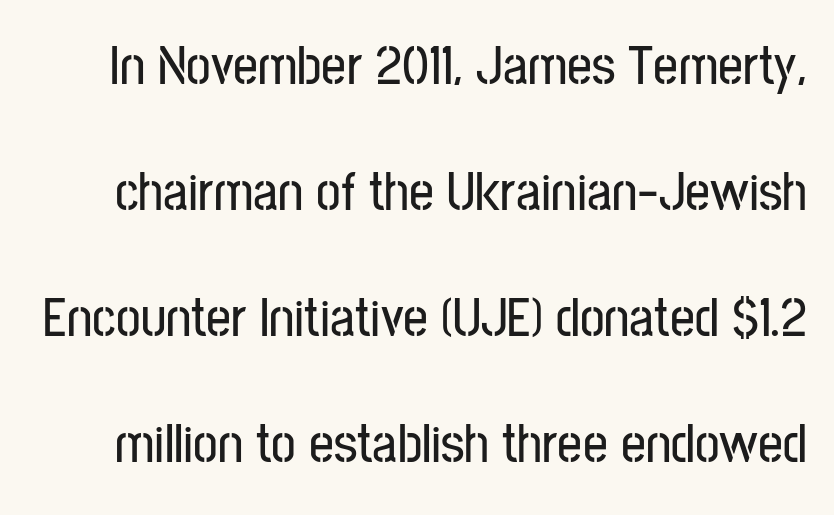
The image shows 55 px condensed sans-serif type, upright; set loose line spacing (2.29x), normal letter spacing, not underlined; low stroke contrast and a medium x-height.
